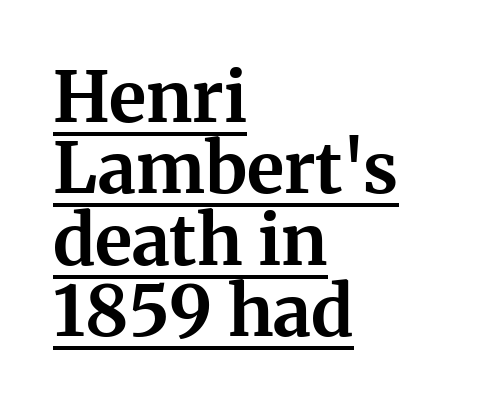
The image shows 70 px bold serif type, upright; set left-aligned, tight line spacing (1.02x), normal letter spacing, underlined; medium stroke contrast and a medium x-height.
